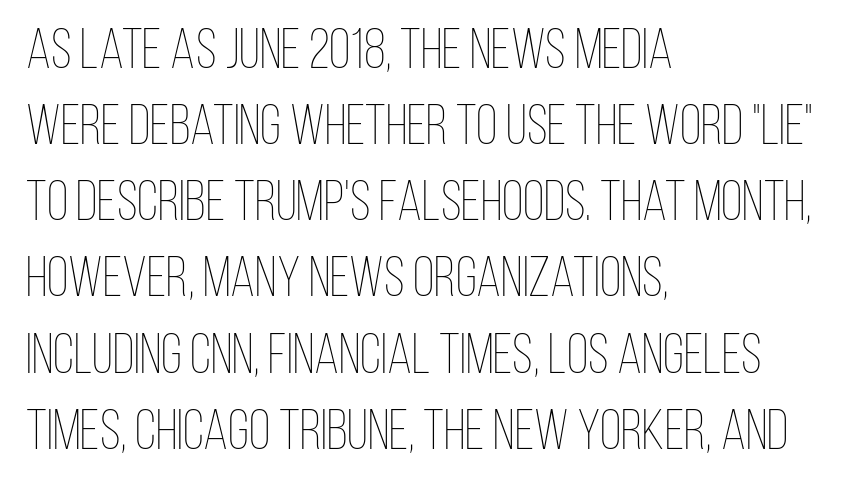
{"italic": "no", "bold": "no", "weight": "thin", "width": "condensed", "stroke_contrast": "low", "x_height": "large", "monospaced": "no", "underline": "no", "align": "left", "line_spacing": "normal", "line_spacing_ratio": 1.36, "letter_spacing": "normal", "letter_spacing_em": 0.0, "glyph_px": 56}
